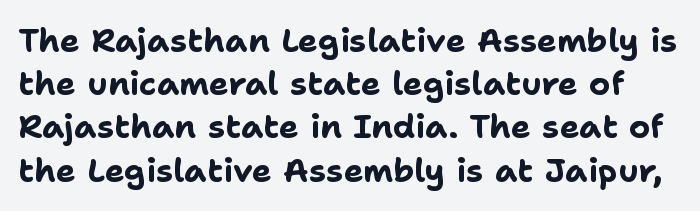
{"serif": "no", "italic": "no", "bold": "yes", "weight": "bold", "width": "normal", "stroke_contrast": "low", "x_height": "medium", "monospaced": "no", "underline": "no", "line_spacing": "normal", "line_spacing_ratio": 1.31, "letter_spacing": "normal", "letter_spacing_em": 0.0, "glyph_px": 33}
